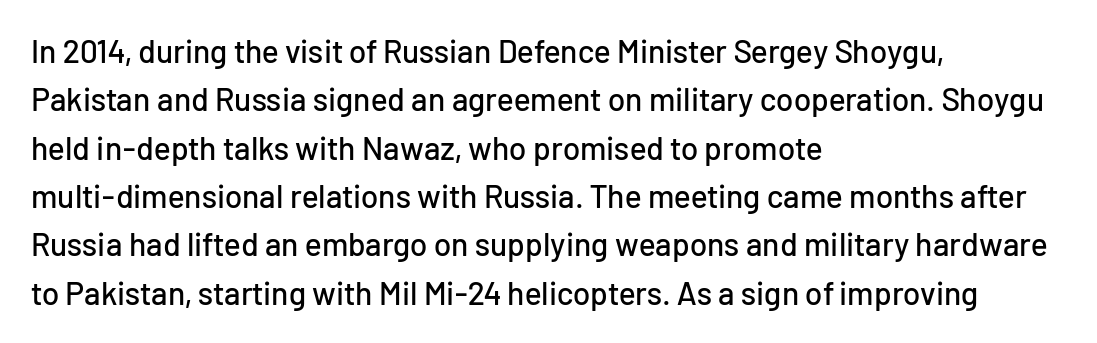
The image shows 32 px sans-serif type, upright; set left-aligned, normal line spacing (1.51x), normal letter spacing, not underlined; low stroke contrast and a medium x-height.
